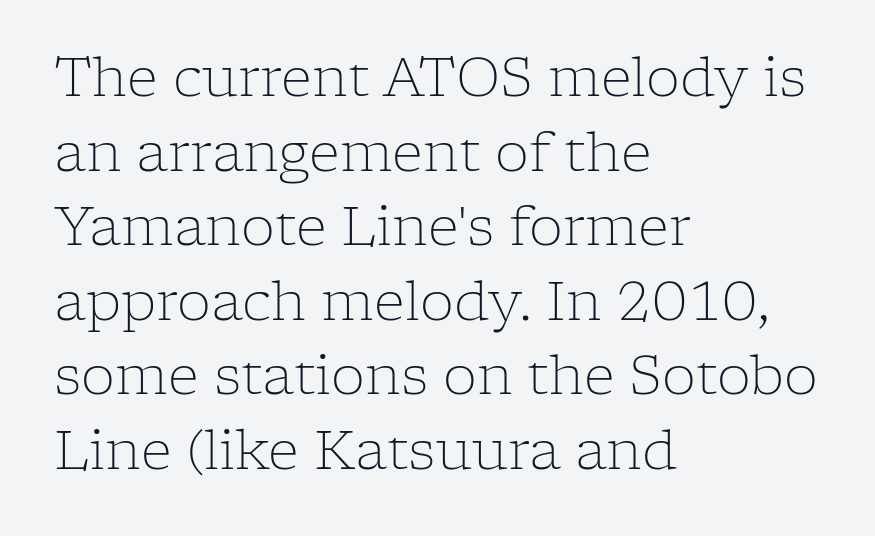
{"serif": "yes", "italic": "no", "bold": "no", "weight": "light", "width": "normal", "stroke_contrast": "low", "x_height": "medium", "monospaced": "no", "underline": "no", "align": "left", "line_spacing": "normal", "line_spacing_ratio": 1.38, "letter_spacing": "normal", "letter_spacing_em": 0.0, "glyph_px": 54}
